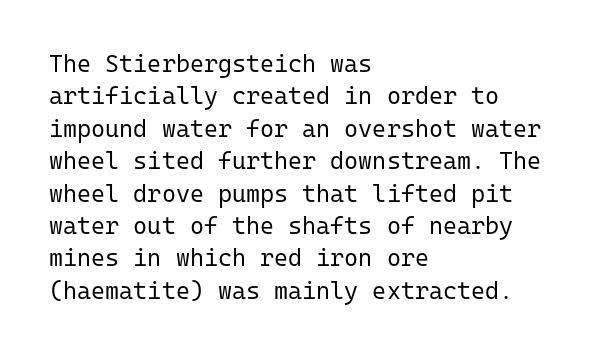
Q: Is the text bold? A: No.
Q: Is the text italic (slanted)? A: No, it is upright.
Q: Is the text underlined? A: No.
Q: How is the paragraph aligned? A: Left-aligned.
Q: Is the spacing between letters normal or unusually wide? A: Normal.
Q: Is the spacing between lines tight, normal or loose? A: Normal.
